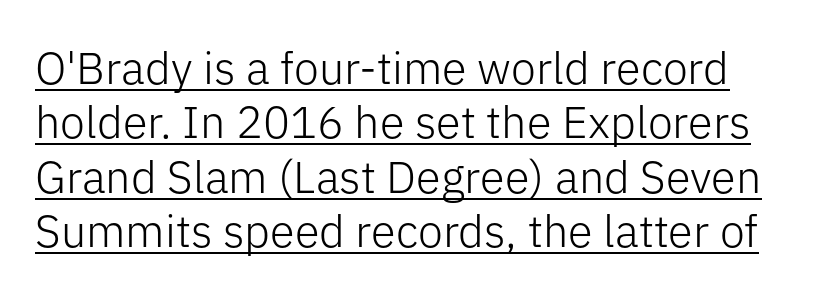
The image shows 45 px light sans-serif type, upright; set line spacing 1.21x, normal letter spacing, underlined; low stroke contrast and a medium x-height.
